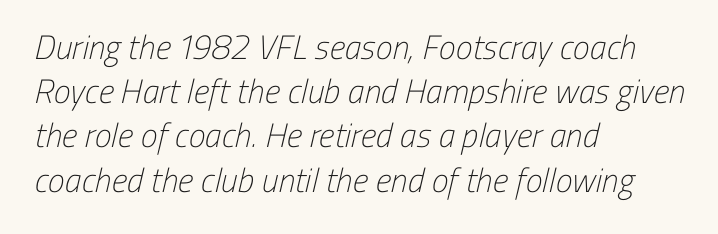
{"serif": "no", "bold": "no", "weight": "light", "width": "condensed", "stroke_contrast": "low", "x_height": "medium", "monospaced": "no", "underline": "no", "align": "left", "line_spacing": "normal", "line_spacing_ratio": 1.3, "letter_spacing": "normal", "letter_spacing_em": 0.0, "glyph_px": 34}
